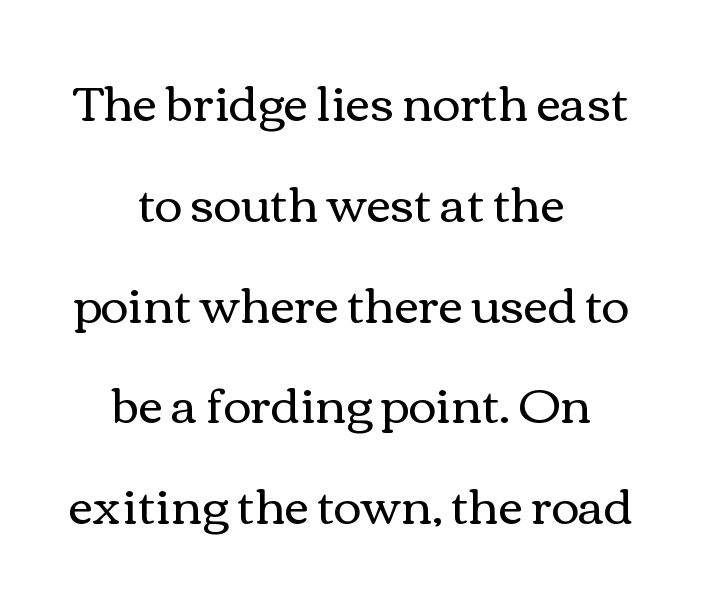
Q: Is the text bold? A: No.
Q: Is the text italic (slanted)? A: No, it is upright.
Q: Is the text underlined? A: No.
Q: How is the paragraph aligned? A: Centered.
Q: Is the spacing between letters normal or unusually wide? A: Normal.
Q: Is the spacing between lines tight, normal or loose? A: Loose.
Q: Width (condensed, normal, or wide)? A: Wide.
Q: Stroke contrast? A: Medium.
Q: x-height? A: Medium.
Q: Monospaced? A: No.
